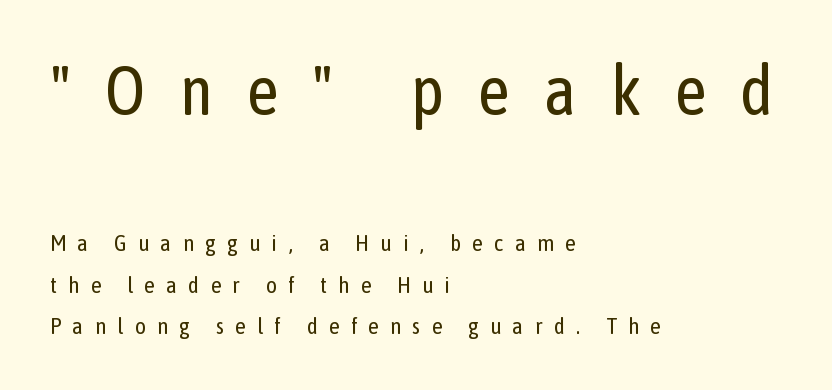
The strip under each line holds only bare page. The rendering anchors every line to the left-hand side. Is this a fixed-width face? No — the glyphs have proportional, varying widths. Font category for this specimen: sans-serif. These glyphs show unthickened strokes, regular width or finer. The line texture is sparse and dotted thanks to wide tracking.
